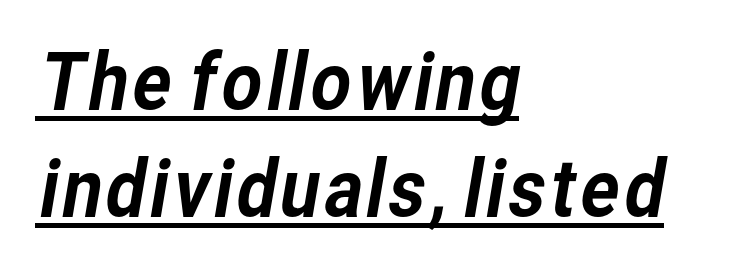
The image shows 79 px sans-serif type; set left-aligned, normal line spacing (1.35x), normal letter spacing, underlined; low stroke contrast and a medium x-height.
